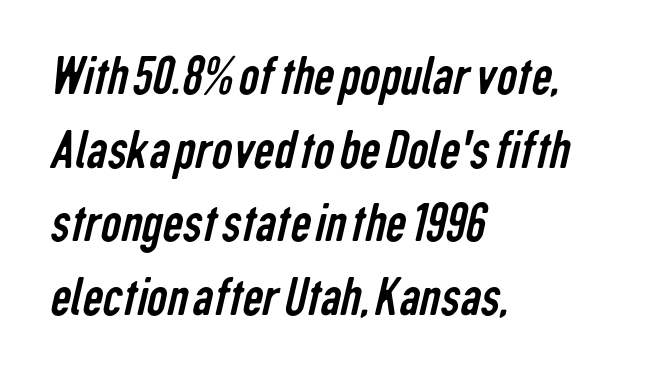
Q: Is the text bold? A: No.
Q: Is the typeface a serif or a sans-serif typeface? A: Sans-serif.
Q: Is the text underlined? A: No.
Q: How is the paragraph aligned? A: Left-aligned.
Q: Is the spacing between letters normal or unusually wide? A: Normal.
Q: Is the spacing between lines tight, normal or loose? A: Normal.
Q: Width (condensed, normal, or wide)? A: Condensed.
Q: Stroke contrast? A: Low.
Q: x-height? A: Medium.
Q: Monospaced? A: No.
